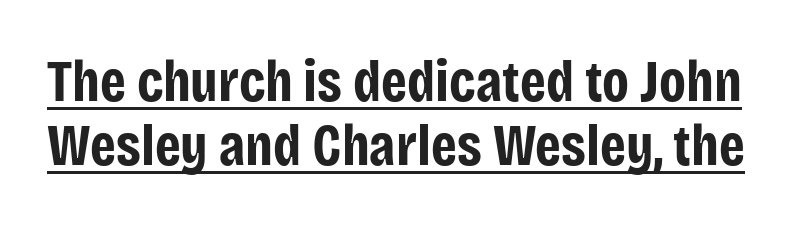
The image shows 58 px bold, condensed sans-serif type, upright; set tight line spacing (1.1x), normal letter spacing, underlined; low stroke contrast and a large x-height.
